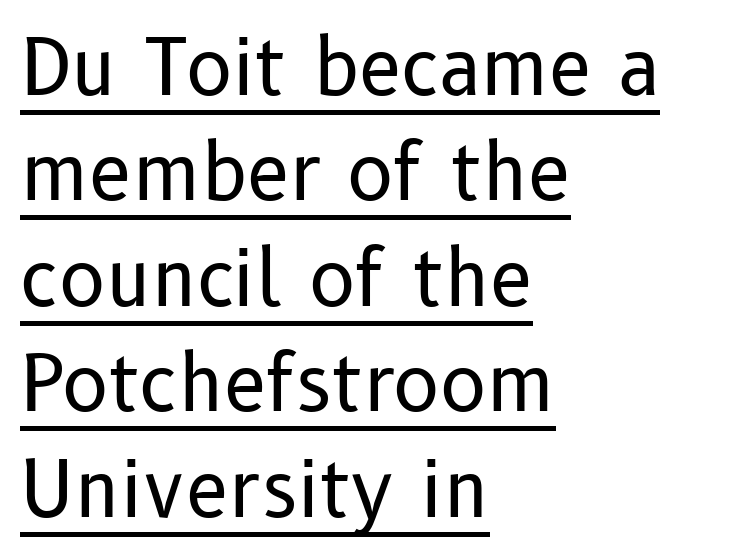
{"serif": "no", "italic": "no", "bold": "no", "weight": "regular", "width": "normal", "stroke_contrast": "low", "x_height": "medium", "monospaced": "no", "underline": "yes", "align": "left", "line_spacing": "normal", "line_spacing_ratio": 1.37, "letter_spacing": "normal", "letter_spacing_em": 0.0, "glyph_px": 77}
